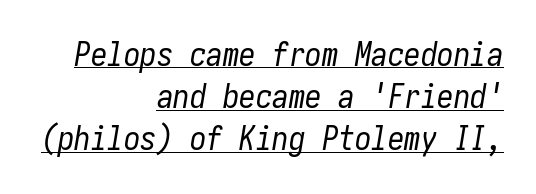
The image shows 33 px regular-weight, condensed type, italic (leaning right); set right-aligned, normal line spacing (1.28x), normal letter spacing, underlined; low stroke contrast and a medium x-height.
